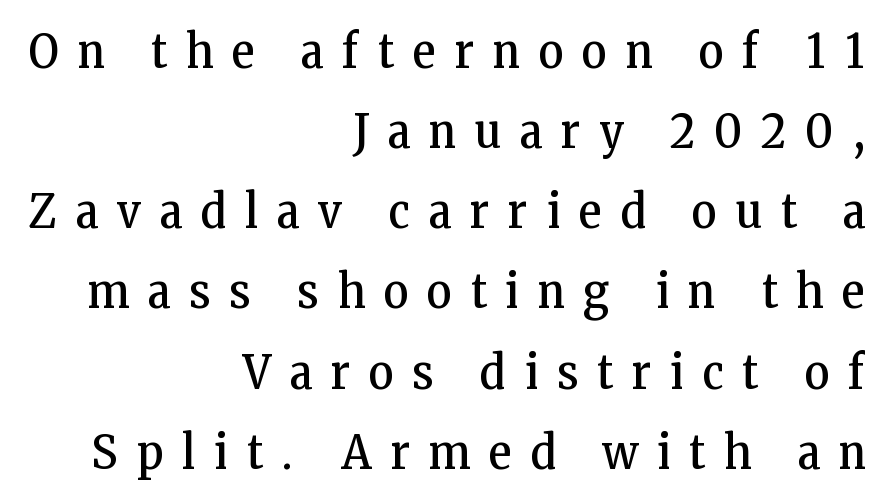
Alignment: flush right. Each letter keeps its own natural width here, so spacing adapts to shape. The leading is moderate, giving the passage an even texture. The font family rendered here belongs to the serif group. Honestly, the letter spacing is so wide it's the main thing you notice. Underline: absent.
